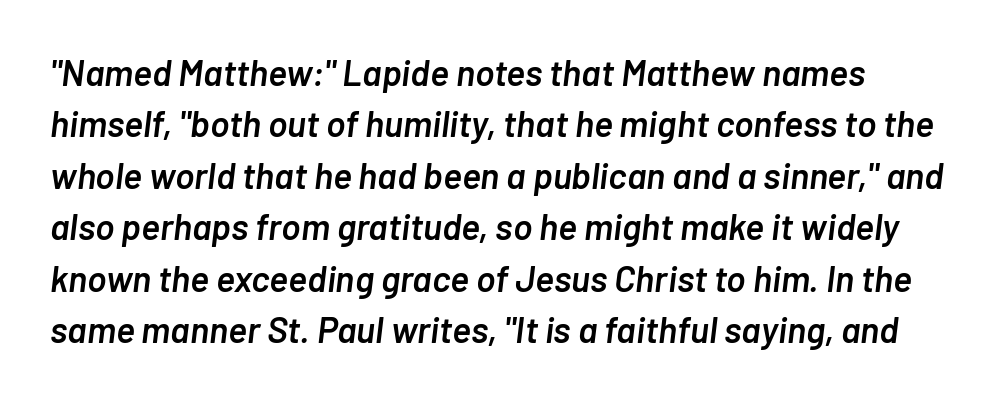
Q: Is the text bold? A: Semi-bold.
Q: Is the text italic (slanted)? A: Yes, it leans right by about 7 degrees.
Q: Is the text underlined? A: No.
Q: How is the paragraph aligned? A: Left-aligned.
Q: Is the spacing between letters normal or unusually wide? A: Normal.
Q: Is the spacing between lines tight, normal or loose? A: Normal.
Q: Width (condensed, normal, or wide)? A: Normal.
Q: Stroke contrast? A: Low.
Q: x-height? A: Medium.
Q: Monospaced? A: No.
